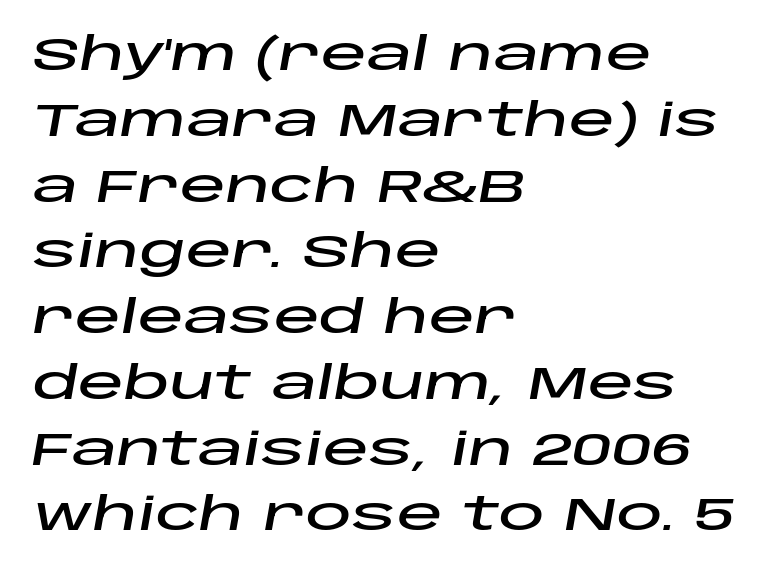
{"italic": "yes", "lean": "right", "slant_degrees": 10, "width": "wide", "stroke_contrast": "low", "x_height": "large", "monospaced": "no", "underline": "no", "align": "left", "line_spacing": "normal", "line_spacing_ratio": 1.43, "letter_spacing": "normal", "letter_spacing_em": 0.0, "glyph_px": 46}
